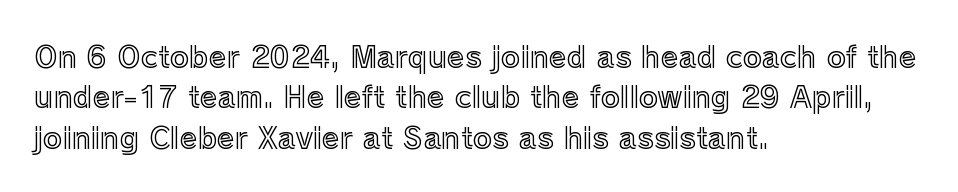
The axis of the letterforms is exactly vertical. Notice how the passage keeps a crisp vertical edge on the left only. Evenly set lines give the paragraph a standard silhouette. Inter-character spacing is left at the font's built-in metrics. Is this a fixed-width face? No — the glyphs have proportional, varying widths.
